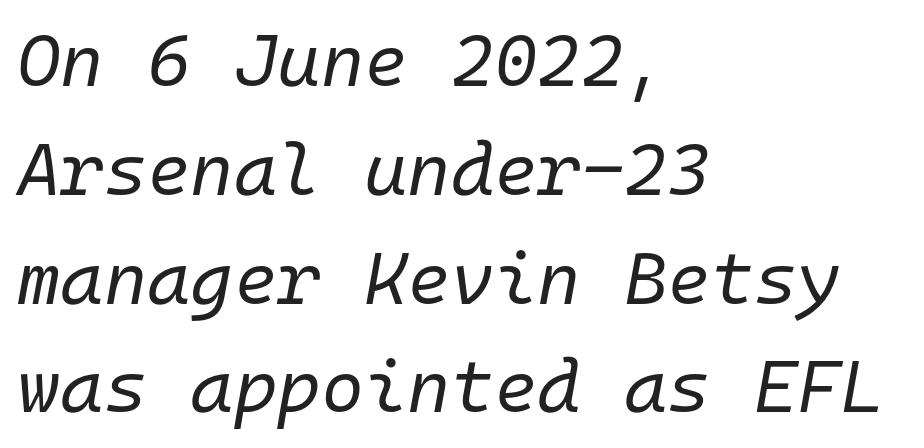
Q: Is the text bold? A: No.
Q: Is the text italic (slanted)? A: Yes, it leans right by about 10 degrees.
Q: Is the text underlined? A: No.
Q: How is the paragraph aligned? A: Left-aligned.
Q: Is the spacing between letters normal or unusually wide? A: Normal.
Q: Is the spacing between lines tight, normal or loose? A: Normal.
Q: Width (condensed, normal, or wide)? A: Normal.
Q: Stroke contrast? A: Low.
Q: x-height? A: Medium.
Q: Monospaced? A: Yes.
